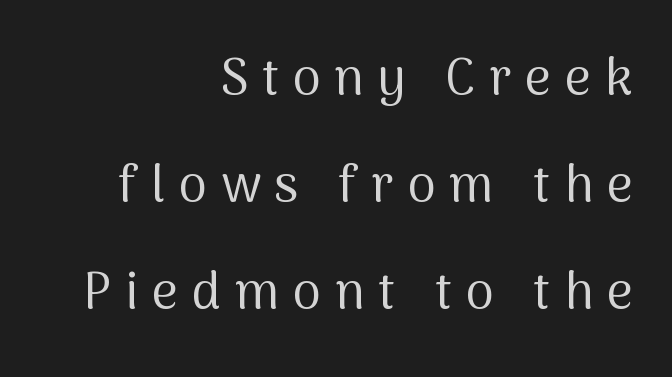
Visually the block forms a straight wall on the right and a jagged coastline on the left. Leading: increased. Rendered with straight, roman letterforms. The designer went with a sans here, leaving each stem footless. The rendering uses natural spacing where letterforms have individual widths. Heaviness? Minimal to ordinary, like unemphasized prose.
